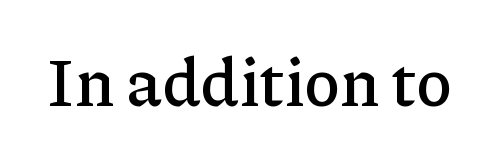
The image shows 67 px serif type, upright; set normal letter spacing, not underlined; low stroke contrast and a medium x-height.
